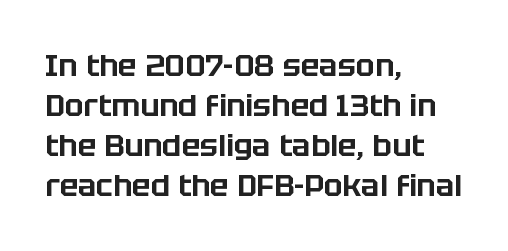
{"serif": "no", "italic": "no", "width": "normal", "stroke_contrast": "low", "x_height": "large", "monospaced": "no", "underline": "no", "align": "left", "line_spacing": "normal", "line_spacing_ratio": 1.29, "letter_spacing": "normal", "letter_spacing_em": 0.0, "glyph_px": 31}
